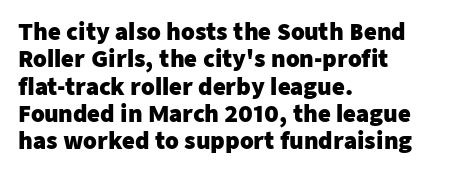
Q: Is the text bold? A: Yes.
Q: Is the text italic (slanted)? A: No, it is upright.
Q: Is the text underlined? A: No.
Q: How is the paragraph aligned? A: Left-aligned.
Q: Is the spacing between letters normal or unusually wide? A: Normal.
